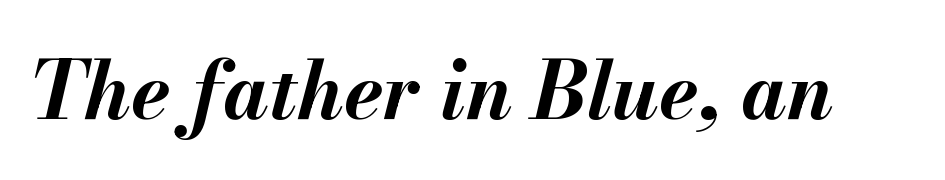
Q: Is the text bold? A: Yes.
Q: Is the text italic (slanted)? A: Yes, it leans right by about 13 degrees.
Q: Is the text underlined? A: No.
Q: Is the spacing between letters normal or unusually wide? A: Normal.
Q: Width (condensed, normal, or wide)? A: Normal.
Q: Stroke contrast? A: Medium.
Q: x-height? A: Small.
Q: Monospaced? A: No.
